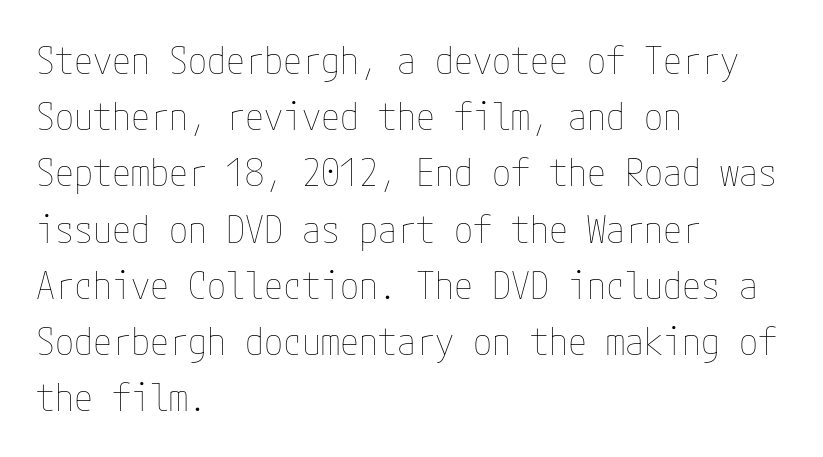
Normally led — the rows are evenly, conventionally spaced. This rendering uses left alignment, leaving the right contour irregular. A typesetter would call this zero additional tracking. Unlike italic type, these characters show no tilt at all. Descender tails drop into unmarked territory. Counters stay open thanks to moderate or lighter strokes.
